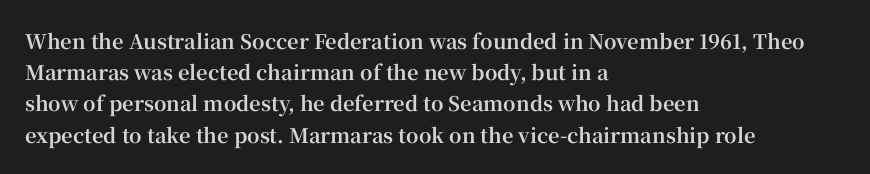
Beneath every word, the page is bare. The letterforms sit shoulder to shoulder at normal distance. The typesetter chose a ragged-right arrangement here. What weight is shown? A full bold with thick strokes.
